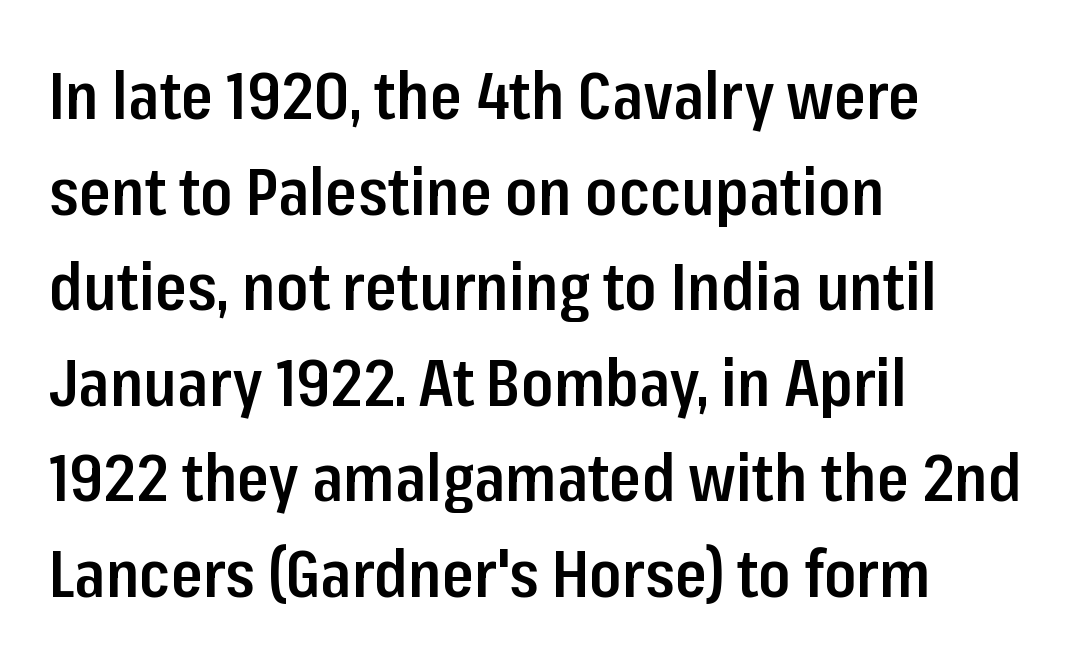
The image shows 65 px semibold, condensed sans-serif type, upright; set left-aligned, normal line spacing (1.47x), normal letter spacing, not underlined; low stroke contrast and a medium x-height.
